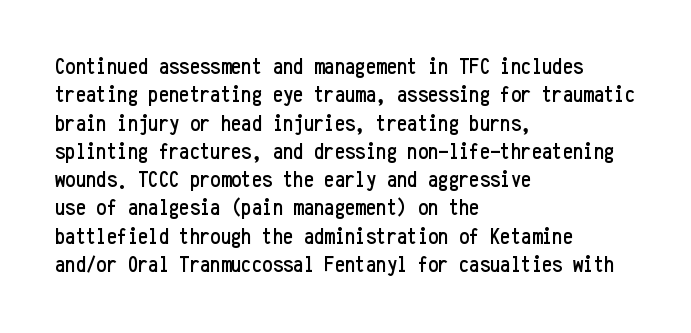
The image shows 23 px text type, upright; set left-aligned, line spacing 1.23x, normal letter spacing, not underlined.
